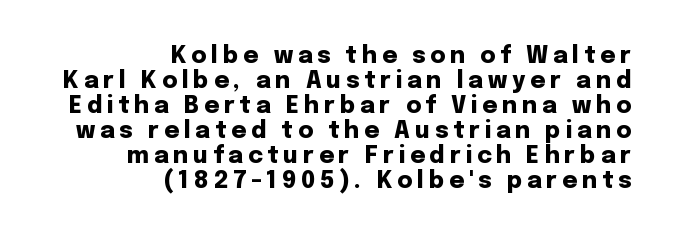
The paragraph shown leans on its right margin. The lettering stays uniformly vertical, giving the passage a roman look. How would I describe the line gaps? Narrow and economical. The type is letterspaced generously, with wide tracking. Typesetter's note: full bold, strokes at maximum text heaviness.
